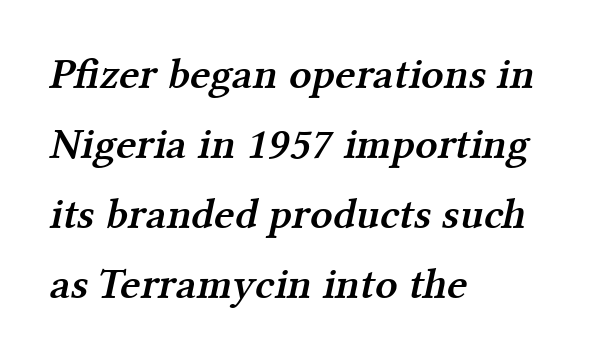
Q: Is the text bold? A: Semi-bold.
Q: Is the typeface a serif or a sans-serif typeface? A: Serif.
Q: Is the text underlined? A: No.
Q: How is the paragraph aligned? A: Left-aligned.
Q: Is the spacing between letters normal or unusually wide? A: Normal.
Q: Is the spacing between lines tight, normal or loose? A: Normal.
Q: Width (condensed, normal, or wide)? A: Normal.
Q: Stroke contrast? A: Medium.
Q: x-height? A: Medium.
Q: Monospaced? A: No.
